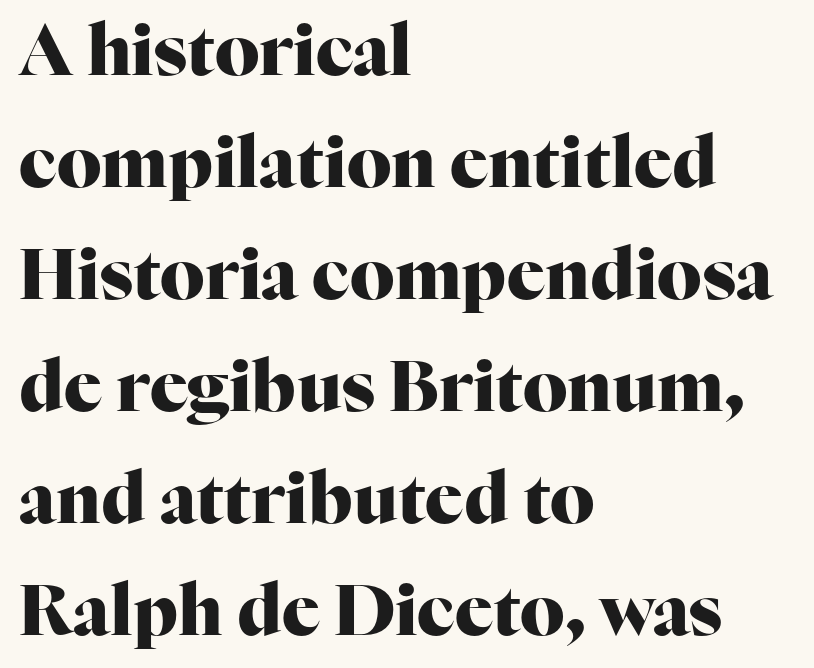
Q: Is the text bold? A: Yes.
Q: Is the text italic (slanted)? A: No, it is upright.
Q: Is the typeface a serif or a sans-serif typeface? A: Serif.
Q: Is the text underlined? A: No.
Q: How is the paragraph aligned? A: Left-aligned.
Q: Is the spacing between letters normal or unusually wide? A: Normal.
Q: Is the spacing between lines tight, normal or loose? A: Normal.
Q: Width (condensed, normal, or wide)? A: Normal.
Q: Stroke contrast? A: High.
Q: x-height? A: Medium.
Q: Monospaced? A: No.
